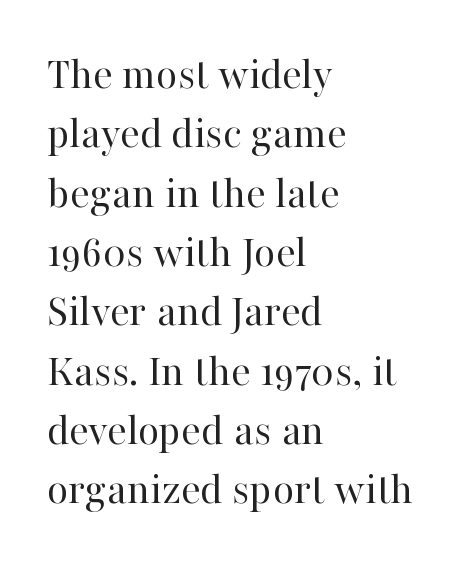
Typeset ragged right — the left edge is the straight one. Characters follow at the spacing the type designer built in. Just letters on the line, the space beneath them empty. The letters stand straight up with perfectly vertical stems. This sample has the flowing, uneven cadence of proportional lettering.
